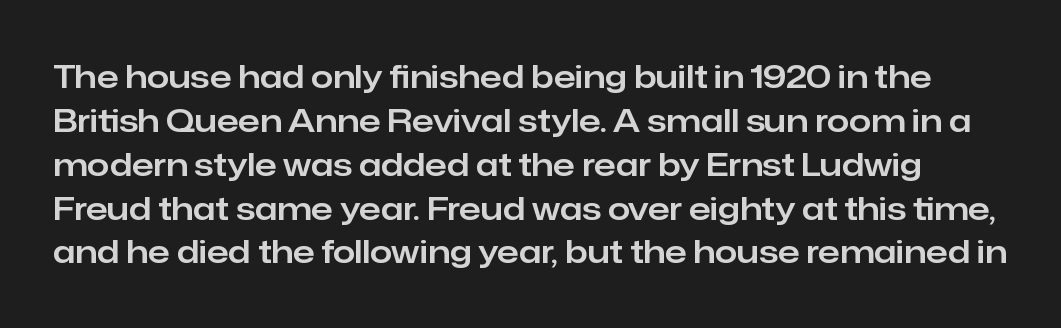
{"serif": "no", "italic": "no", "width": "normal", "stroke_contrast": "low", "x_height": "medium", "monospaced": "no", "underline": "no", "line_spacing": "normal", "line_spacing_ratio": 1.37, "letter_spacing": "normal", "letter_spacing_em": 0.0, "glyph_px": 32}
